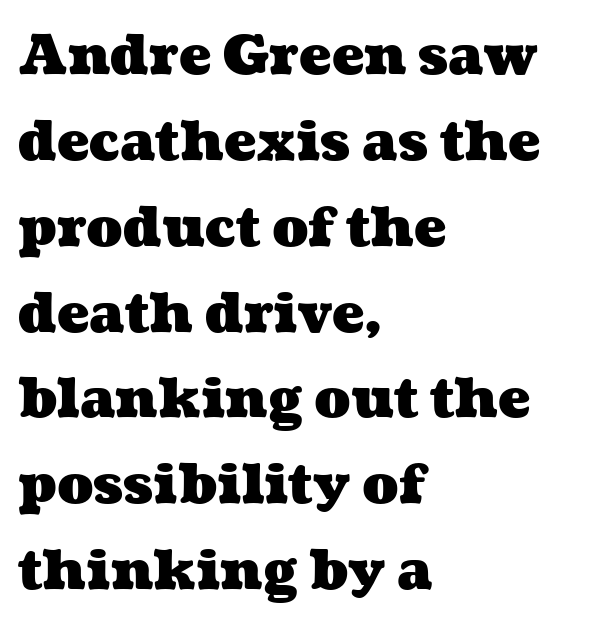
Q: Is the text bold? A: Yes.
Q: Is the text underlined? A: No.
Q: How is the paragraph aligned? A: Left-aligned.
Q: Is the spacing between letters normal or unusually wide? A: Normal.
Q: Is the spacing between lines tight, normal or loose? A: Normal.
Q: Width (condensed, normal, or wide)? A: Wide.
Q: Stroke contrast? A: Medium.
Q: x-height? A: Medium.
Q: Monospaced? A: No.
